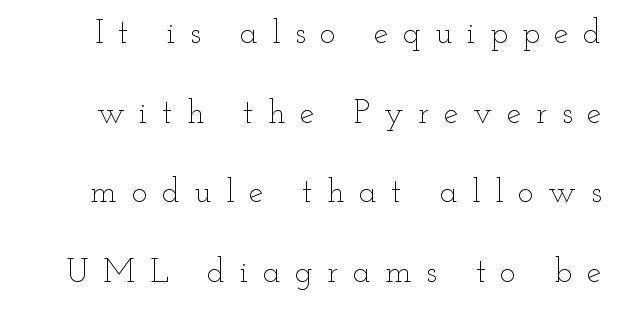
{"italic": "no", "bold": "no", "weight": "thin", "width": "wide", "stroke_contrast": "low", "x_height": "small", "monospaced": "no", "underline": "no", "line_spacing": "loose", "line_spacing_ratio": 2.41, "letter_spacing": "wide", "letter_spacing_em": 0.44, "glyph_px": 33}
